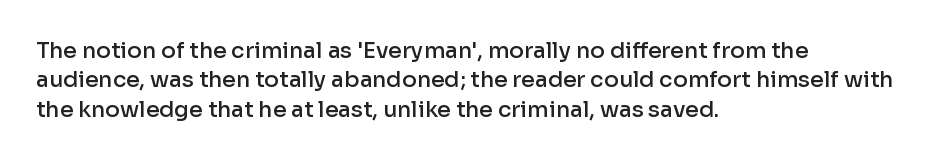
The image shows 22 px text type, upright; set left-aligned, normal line spacing (1.33x), normal letter spacing, not underlined.
